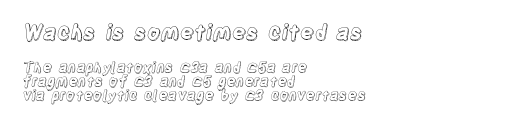
{"underline": "no", "align": "left", "line_spacing": "tight", "line_spacing_ratio": 1.01, "letter_spacing": "normal", "letter_spacing_em": 0.0, "larger_block": "first", "size_ratio": 1.5, "glyph_px": 21}
